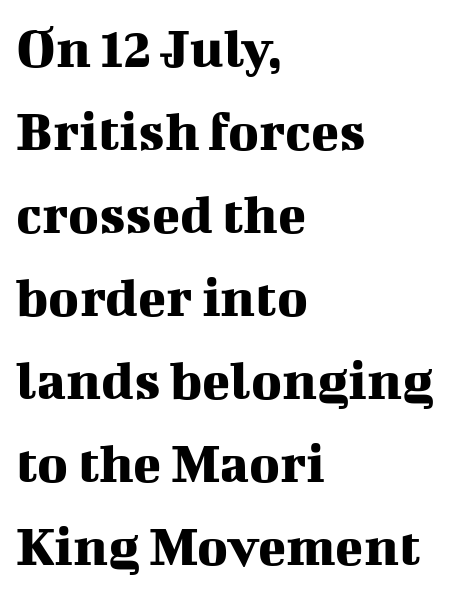
{"serif": "yes", "italic": "no", "width": "normal", "stroke_contrast": "medium", "x_height": "medium", "monospaced": "no", "underline": "no", "align": "left", "line_spacing": "normal", "line_spacing_ratio": 1.43, "letter_spacing": "normal", "letter_spacing_em": 0.0, "glyph_px": 58}
